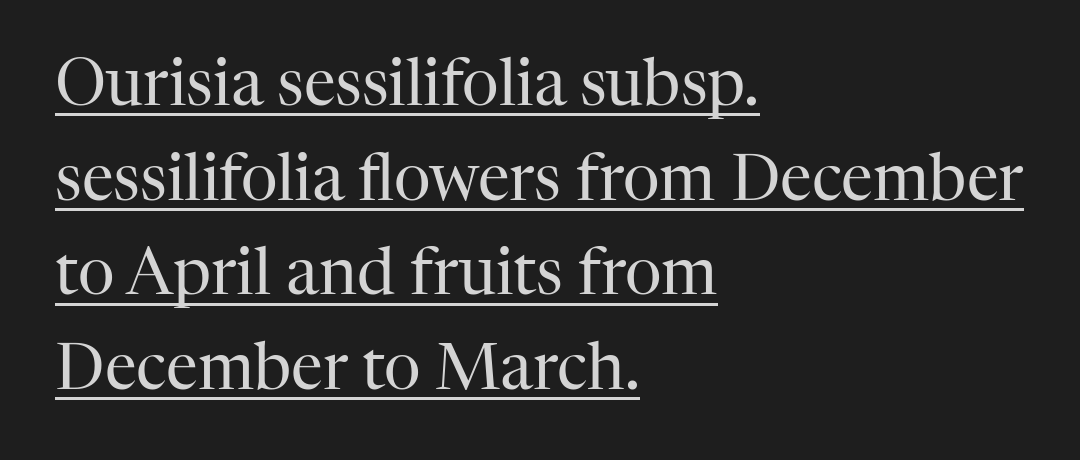
Q: Is the text bold? A: No.
Q: Is the text italic (slanted)? A: No, it is upright.
Q: Is the typeface a serif or a sans-serif typeface? A: Serif.
Q: Is the text underlined? A: Yes.
Q: How is the paragraph aligned? A: Left-aligned.
Q: Is the spacing between letters normal or unusually wide? A: Normal.
Q: Is the spacing between lines tight, normal or loose? A: Normal.
Q: Width (condensed, normal, or wide)? A: Normal.
Q: Stroke contrast? A: High.
Q: x-height? A: Medium.
Q: Monospaced? A: No.
